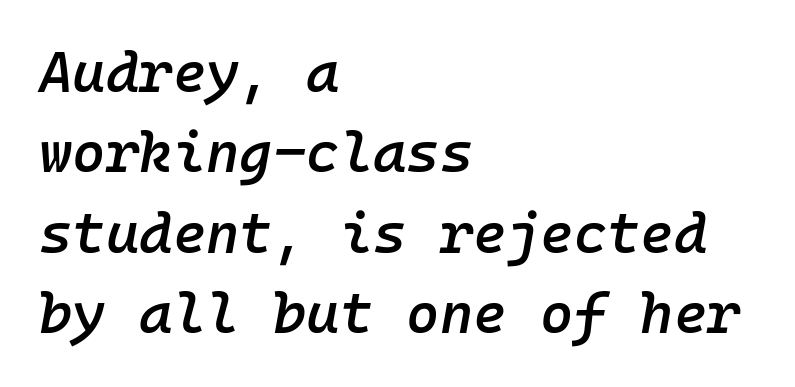
{"italic": "yes", "lean": "right", "slant_degrees": 10, "bold": "semi", "weight": "semibold", "width": "normal", "stroke_contrast": "low", "x_height": "medium", "monospaced": "yes", "underline": "no", "align": "left", "line_spacing": "normal", "line_spacing_ratio": 1.41, "letter_spacing": "normal", "letter_spacing_em": 0.0, "glyph_px": 57}
